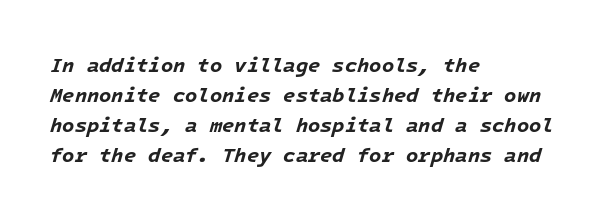
{"italic": "yes", "lean": "right", "slant_degrees": 16, "bold": "yes", "underline": "no", "align": "left", "line_spacing": "normal", "line_spacing_ratio": 1.5, "letter_spacing": "normal", "letter_spacing_em": 0.0, "glyph_px": 20}
